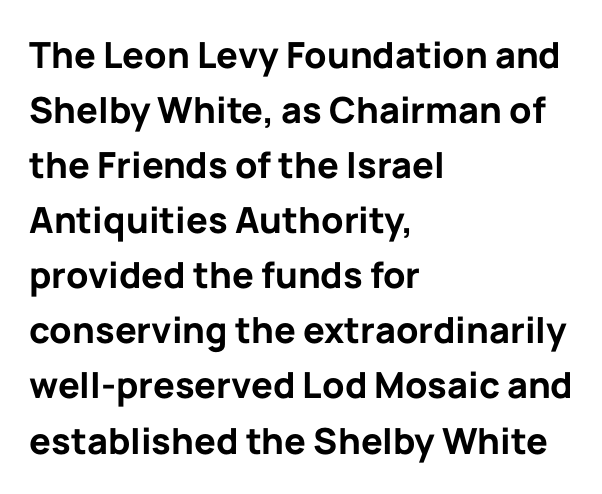
The type sits square on the baseline with zero lean. Does the leading feel generous? No, just average. Typesetter's note: full bold, strokes at maximum text heaviness. Note: no serifs on the glyphs.
